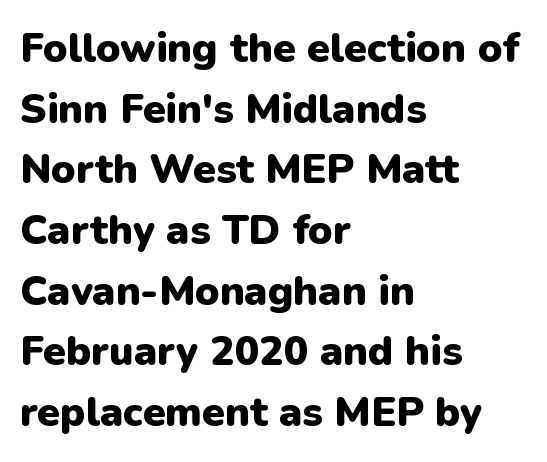
Q: Is the text bold? A: Yes.
Q: Is the text italic (slanted)? A: No, it is upright.
Q: Is the typeface a serif or a sans-serif typeface? A: Sans-serif.
Q: Is the text underlined? A: No.
Q: How is the paragraph aligned? A: Left-aligned.
Q: Is the spacing between letters normal or unusually wide? A: Normal.
Q: Is the spacing between lines tight, normal or loose? A: Normal.
Q: Width (condensed, normal, or wide)? A: Normal.
Q: Stroke contrast? A: Low.
Q: x-height? A: Medium.
Q: Monospaced? A: No.
